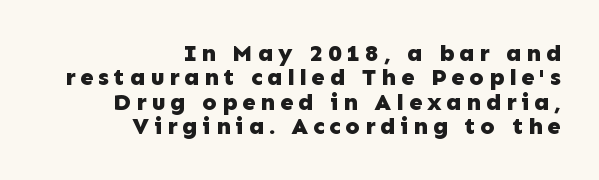
The horizontal fit of the characters is loose and conspicuously gappy. The ragged edge is on the left, which tells us the setting is flush right. The leading is snug, giving the passage a crowded texture. Plenty of ink on the page — the face is bold. Vertical strokes here are truly vertical.
